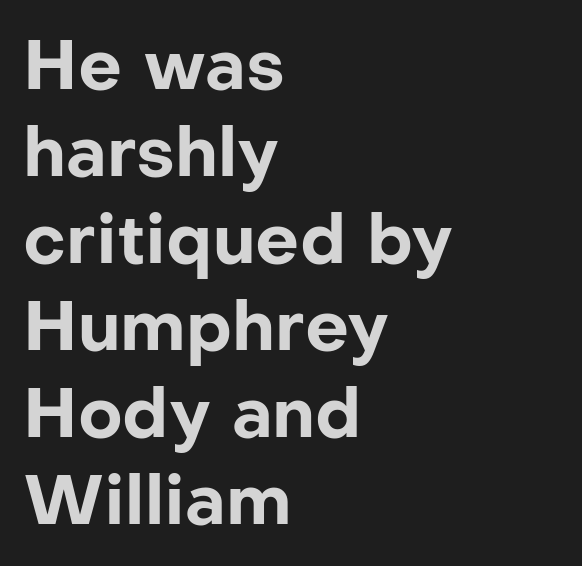
Think of a printed novel: that variable character pitch is what you see here. What kind of face is this? One without serifs — a sans. The gaps between neighbouring characters are ordinary and unremarkable. A clean baseline with only descenders dipping below it. What weight is shown? A full bold with thick strokes.
